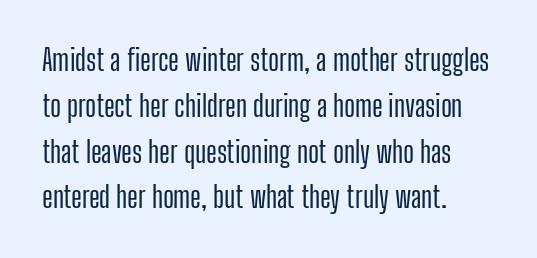
Q: Is the text italic (slanted)? A: No, it is upright.
Q: Is the typeface a serif or a sans-serif typeface? A: Sans-serif.
Q: Is the text underlined? A: No.
Q: How is the paragraph aligned? A: Left-aligned.
Q: Is the spacing between letters normal or unusually wide? A: Normal.
Q: Is the spacing between lines tight, normal or loose? A: Normal.
Q: Width (condensed, normal, or wide)? A: Condensed.
Q: Stroke contrast? A: Low.
Q: x-height? A: Medium.
Q: Monospaced? A: No.
